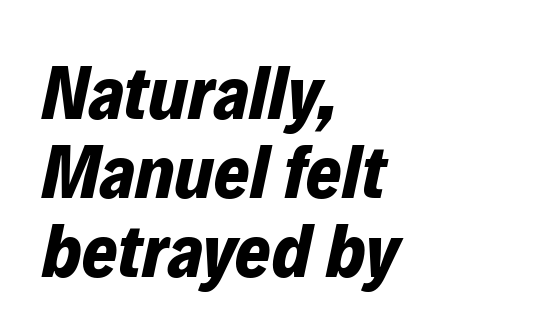
The image shows 76 px bold type, italic (leaning right); set left-aligned, tight line spacing (1.04x), normal letter spacing, not underlined; low stroke contrast and a medium x-height.
